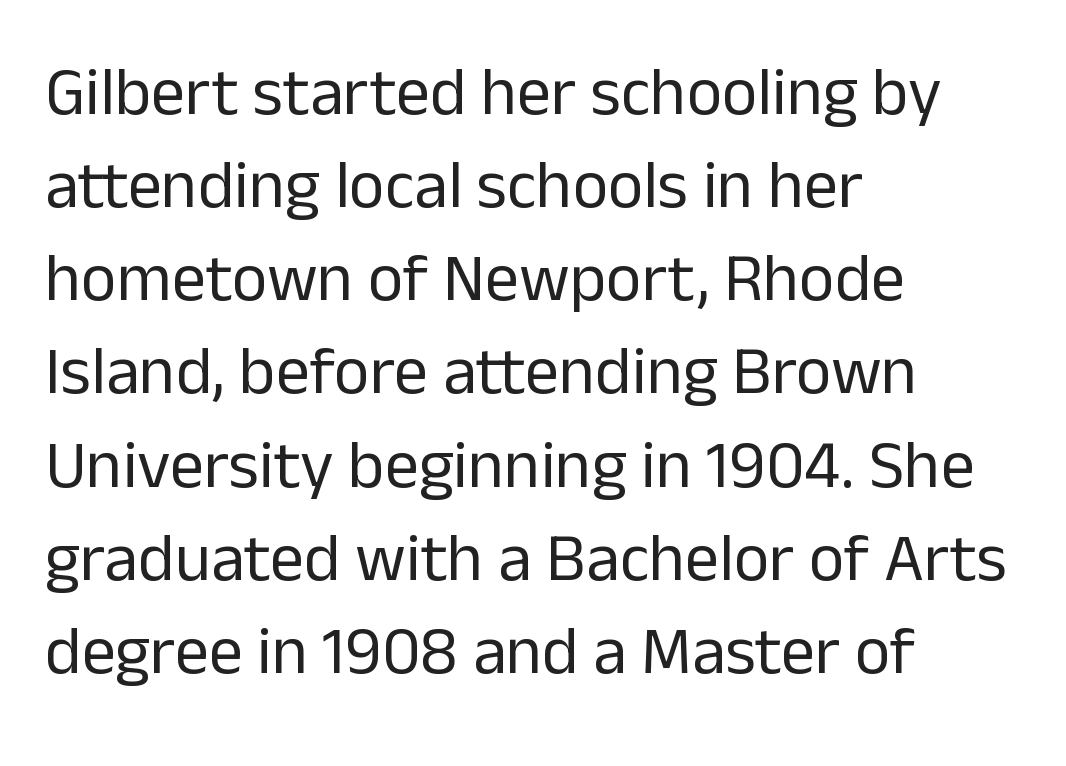
{"serif": "no", "italic": "no", "bold": "no", "weight": "regular", "width": "normal", "stroke_contrast": "low", "x_height": "medium", "monospaced": "no", "underline": "no", "align": "left", "line_spacing": "normal", "line_spacing_ratio": 1.37, "letter_spacing": "normal", "letter_spacing_em": 0.0, "glyph_px": 68}
